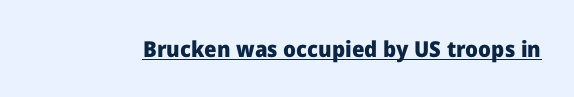
Q: Is the text bold? A: Yes.
Q: Is the text italic (slanted)? A: No, it is upright.
Q: Is the text underlined? A: Yes.
Q: Is the spacing between letters normal or unusually wide? A: Normal.
